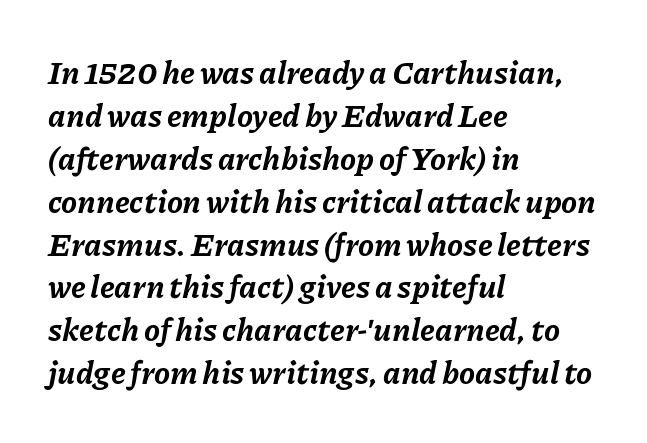
The image shows 32 px bold type, italic (leaning right); set left-aligned, normal line spacing (1.34x), normal letter spacing, not underlined; low stroke contrast and a medium x-height.
